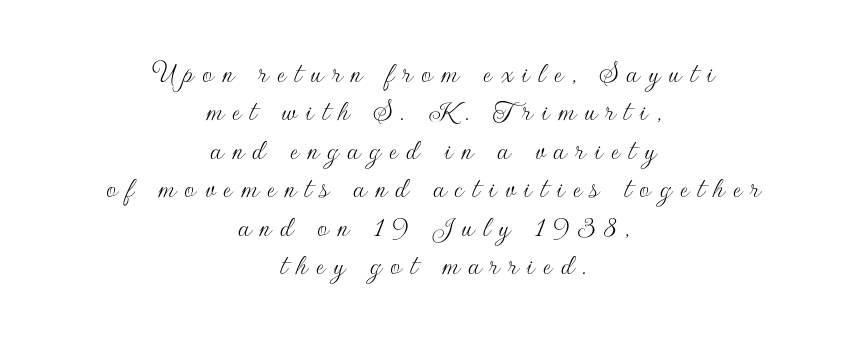
Q: Is the text bold? A: No.
Q: Is the text italic (slanted)? A: Yes.
Q: Is the typeface a serif or a sans-serif typeface? A: Sans-serif.
Q: Is the text underlined? A: No.
Q: How is the paragraph aligned? A: Centered.
Q: Is the spacing between letters normal or unusually wide? A: Unusually wide.
Q: Width (condensed, normal, or wide)? A: Normal.
Q: Stroke contrast? A: Low.
Q: x-height? A: Small.
Q: Monospaced? A: No.
